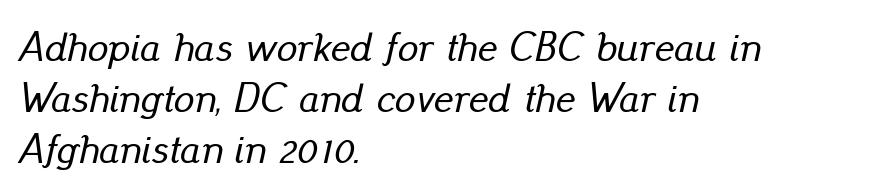
The letters advance in unequal steps, a hallmark of proportional type. A bare baseline throughout the passage. Compared with typical body copy, the letter spacing here is the same. Every row of glyphs begins at an identical x-position on the left. It's the slanting kind of type.
